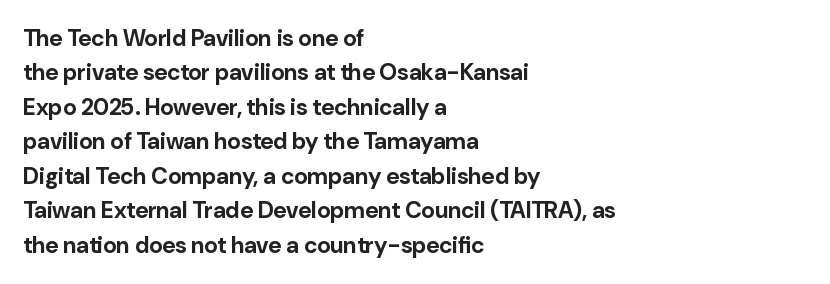
Is the letter spacing exaggerated? No — it looks like the ordinary default. Reading down the block, your eye returns to a fixed left position each line. Heavy-handed strokes throughout: this text is bold. Just letters on the line, the space beneath them empty. Baseline-to-baseline distance is the conventional proportion of letter height. A roman cut, with each character standing at attention.
